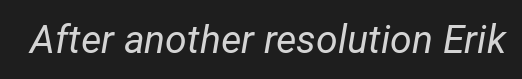
Q: Is the text bold? A: No.
Q: Is the text italic (slanted)? A: Yes, it leans right by about 12 degrees.
Q: Is the text underlined? A: No.
Q: Is the spacing between letters normal or unusually wide? A: Normal.
Q: Width (condensed, normal, or wide)? A: Normal.
Q: Stroke contrast? A: Low.
Q: x-height? A: Medium.
Q: Monospaced? A: No.
